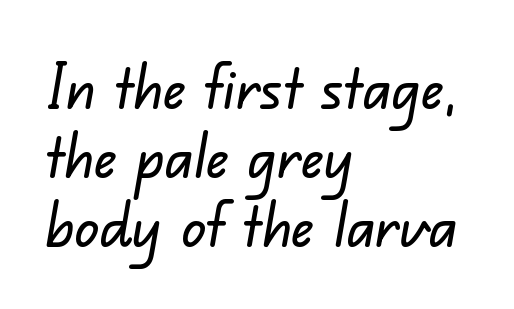
The image shows 61 px sans-serif type; set left-aligned, tight line spacing (1.13x), normal letter spacing, not underlined; low stroke contrast and a small x-height.
